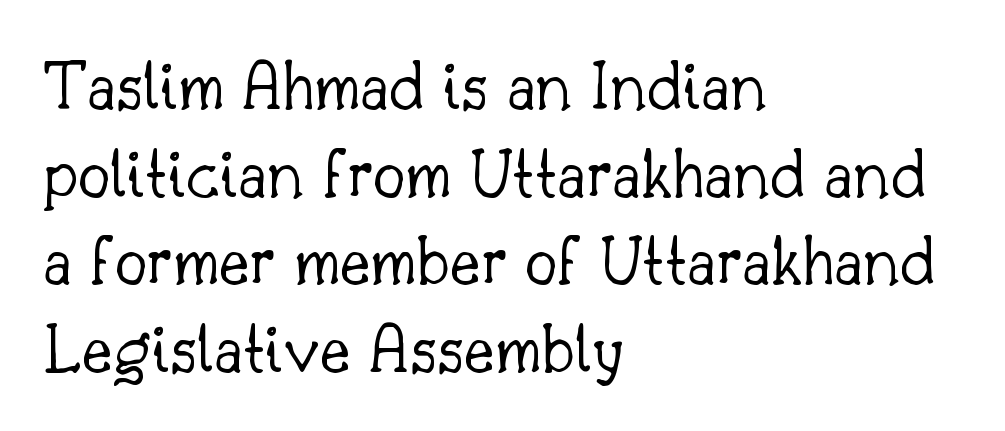
Q: Is the text bold? A: No.
Q: Is the text italic (slanted)? A: No, it is upright.
Q: Is the text underlined? A: No.
Q: How is the paragraph aligned? A: Left-aligned.
Q: Is the spacing between letters normal or unusually wide? A: Normal.
Q: Width (condensed, normal, or wide)? A: Normal.
Q: Stroke contrast? A: Low.
Q: x-height? A: Small.
Q: Monospaced? A: No.
